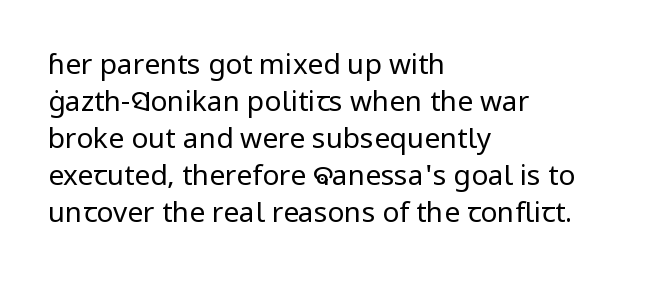
{"serif": "no", "italic": "no", "bold": "no", "weight": "regular", "width": "normal", "stroke_contrast": "low", "x_height": "medium", "monospaced": "no", "underline": "no", "align": "left", "line_spacing": "normal", "line_spacing_ratio": 1.32, "letter_spacing": "normal", "letter_spacing_em": 0.0, "glyph_px": 28}
